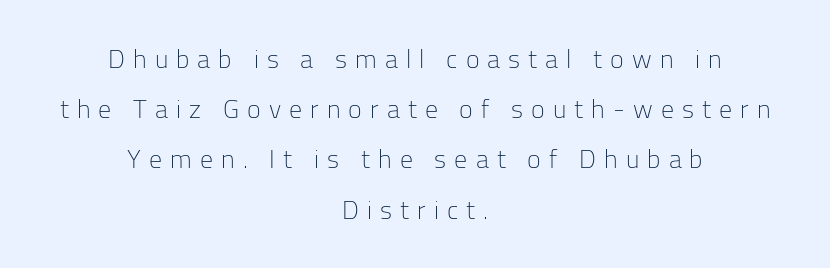
Q: Is the text bold? A: No.
Q: Is the text italic (slanted)? A: No, it is upright.
Q: Is the text underlined? A: No.
Q: How is the paragraph aligned? A: Centered.
Q: Is the spacing between letters normal or unusually wide? A: Unusually wide.
Q: Is the spacing between lines tight, normal or loose? A: Loose.
